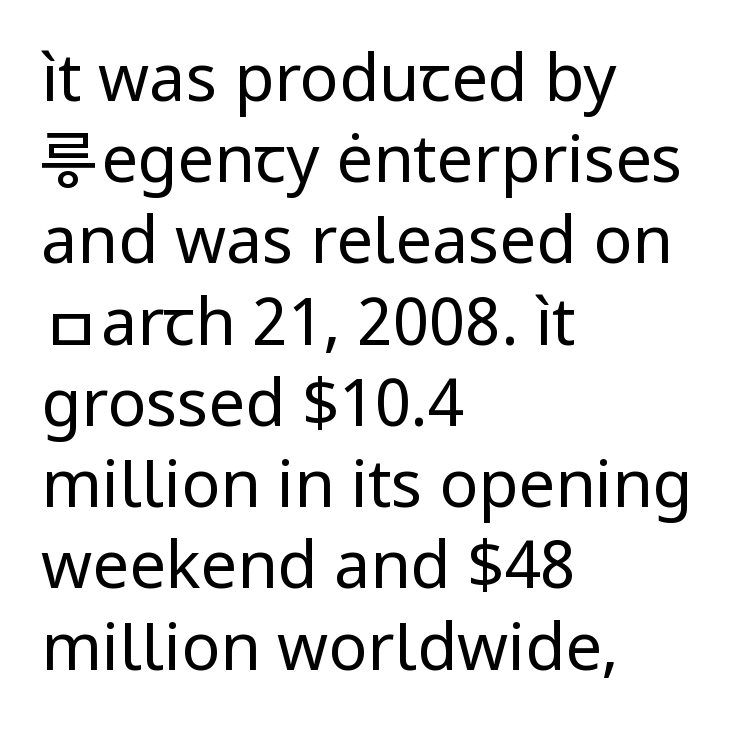
Q: Is the text bold? A: No.
Q: Is the text italic (slanted)? A: No, it is upright.
Q: Is the typeface a serif or a sans-serif typeface? A: Sans-serif.
Q: Is the text underlined? A: No.
Q: How is the paragraph aligned? A: Left-aligned.
Q: Is the spacing between letters normal or unusually wide? A: Normal.
Q: Is the spacing between lines tight, normal or loose? A: Normal.
Q: Width (condensed, normal, or wide)? A: Normal.
Q: Stroke contrast? A: Low.
Q: x-height? A: Medium.
Q: Monospaced? A: No.
